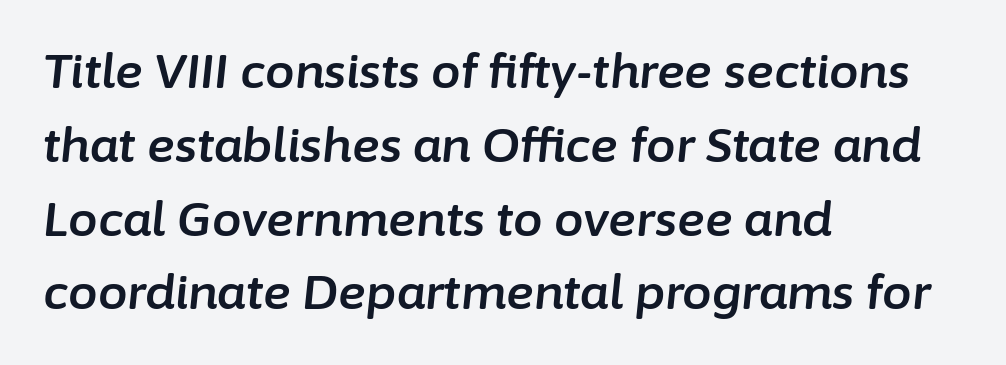
The image shows 47 px text type, italic (leaning right); set left-aligned, normal line spacing (1.57x), normal letter spacing, not underlined; low stroke contrast and a medium x-height.
